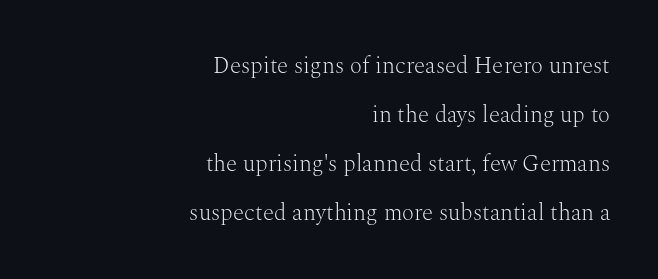
Q: Is the text bold? A: No.
Q: Is the text italic (slanted)? A: No, it is upright.
Q: Is the text underlined? A: No.
Q: How is the paragraph aligned? A: Right-aligned.
Q: Is the spacing between letters normal or unusually wide? A: Normal.
Q: Is the spacing between lines tight, normal or loose? A: Loose.
